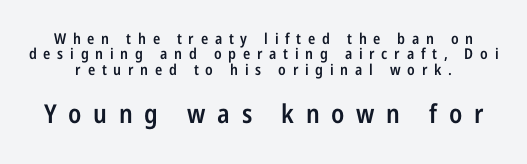
The image shows 26 px text type, upright; set tight line spacing (1.03x), unusually wide letter spacing (+0.45 em), not underlined; the second (bottom) block is 1.73x larger.
